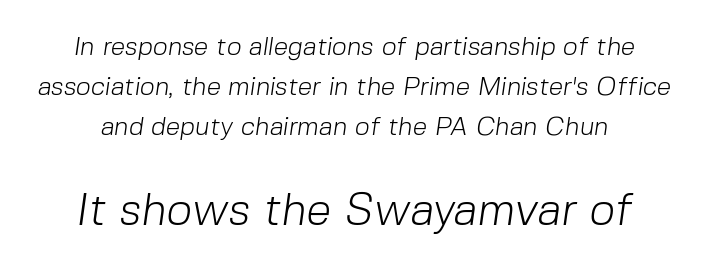
{"serif": "no", "bold": "no", "weight": "light", "width": "normal", "stroke_contrast": "low", "x_height": "medium", "monospaced": "no", "underline": "no", "line_spacing": "normal", "line_spacing_ratio": 1.54, "letter_spacing": "normal", "letter_spacing_em": 0.0, "larger_block": "second", "size_ratio": 1.73, "glyph_px": 45}
